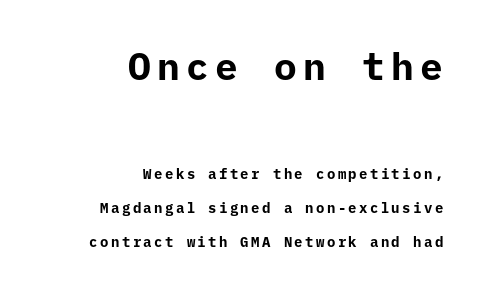
Q: Is the text bold? A: Yes.
Q: Is the text italic (slanted)? A: No, it is upright.
Q: Is the typeface a serif or a sans-serif typeface? A: Sans-serif.
Q: Is the text underlined? A: No.
Q: How is the paragraph aligned? A: Right-aligned.
Q: Is the spacing between lines tight, normal or loose? A: Loose.
Q: Which block of text is set in a larger size, the first (top) or the second (bottom)? A: The first (top) one.
Q: Width (condensed, normal, or wide)? A: Normal.
Q: Stroke contrast? A: Low.
Q: x-height? A: Medium.
Q: Monospaced? A: Yes.
